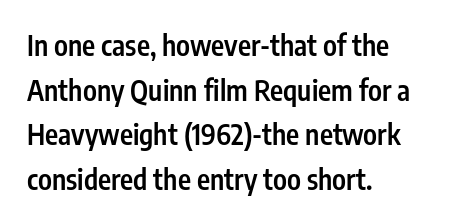
Q: Is the text bold? A: Semi-bold.
Q: Is the text italic (slanted)? A: No, it is upright.
Q: Is the typeface a serif or a sans-serif typeface? A: Sans-serif.
Q: Is the text underlined? A: No.
Q: How is the paragraph aligned? A: Left-aligned.
Q: Is the spacing between letters normal or unusually wide? A: Normal.
Q: Is the spacing between lines tight, normal or loose? A: Normal.
Q: Width (condensed, normal, or wide)? A: Condensed.
Q: Stroke contrast? A: Low.
Q: x-height? A: Medium.
Q: Monospaced? A: No.
